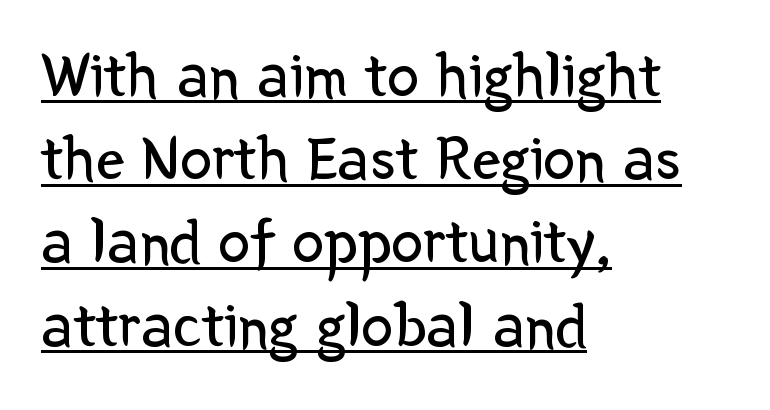
{"serif": "no", "italic": "no", "bold": "no", "weight": "regular", "width": "normal", "stroke_contrast": "low", "x_height": "medium", "monospaced": "no", "underline": "yes", "align": "left", "line_spacing": "normal", "line_spacing_ratio": 1.3, "letter_spacing": "normal", "letter_spacing_em": 0.0, "glyph_px": 64}
